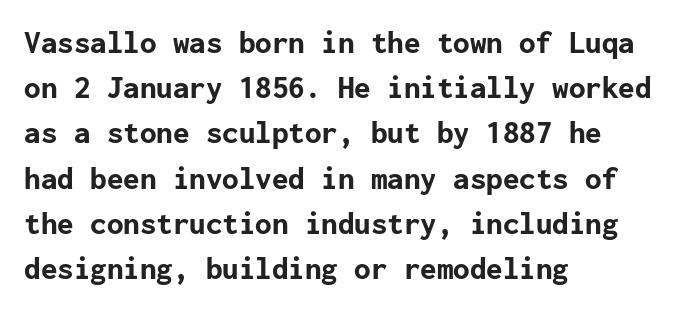
The image shows 33 px bold sans-serif type, upright; set left-aligned, normal line spacing (1.37x), normal letter spacing, not underlined; low stroke contrast and a medium x-height.
